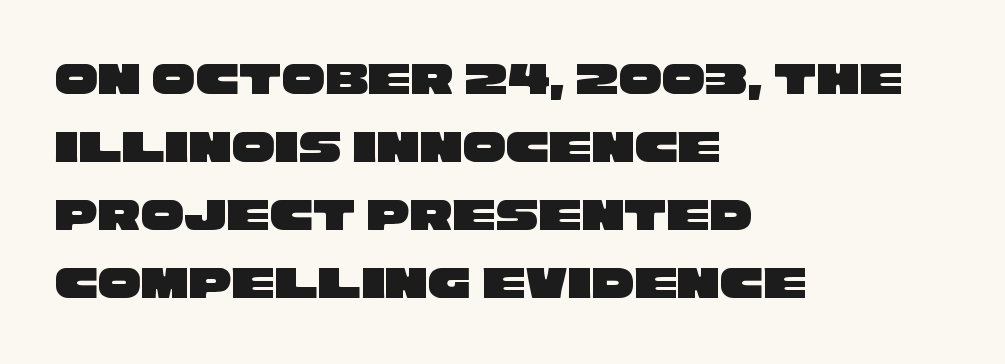
The image shows 48 px wide sans-serif type; set left-aligned, normal line spacing (1.42x), normal letter spacing, not underlined; low stroke contrast and a large x-height.
